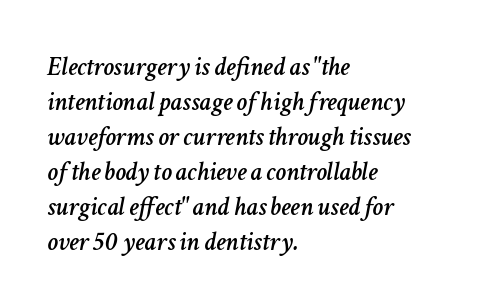
Q: Is the text italic (slanted)? A: Yes, it leans right by about 11 degrees.
Q: Is the text underlined? A: No.
Q: How is the paragraph aligned? A: Left-aligned.
Q: Is the spacing between letters normal or unusually wide? A: Normal.
Q: Is the spacing between lines tight, normal or loose? A: Normal.
